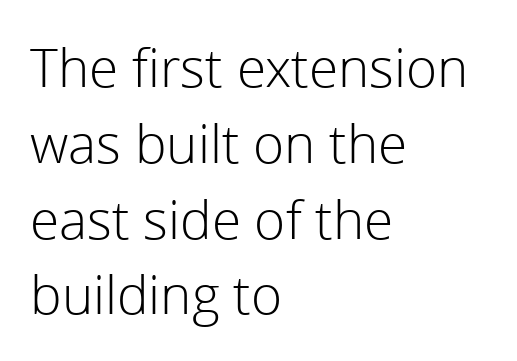
You could not count columns in this text — the font is proportionally spaced. Quick note: not italic, upright. Interline gaps are of average width in this sample. Compared with a typical body face, this is equally light or lighter still.
